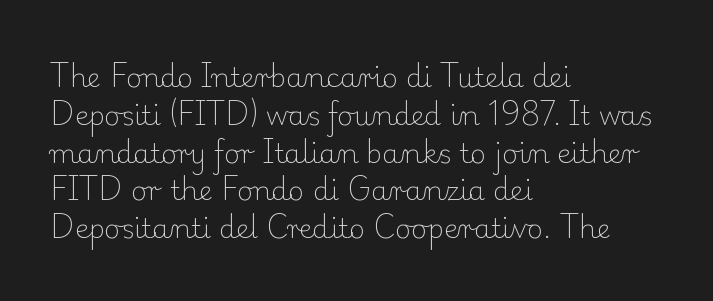
The image shows 27 px text type, upright; set left-aligned, normal line spacing (1.4x), normal letter spacing, not underlined.
